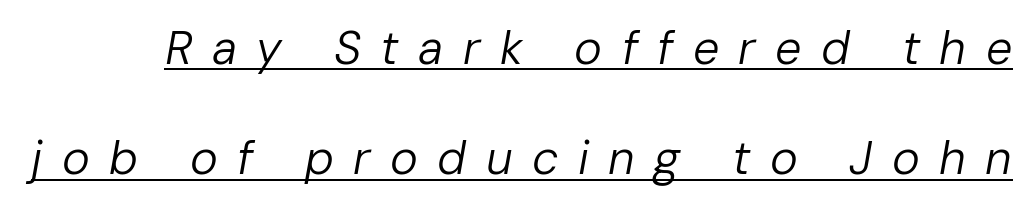
The image shows 47 px regular-weight type, italic (leaning right); set loose line spacing (2.35x), unusually wide letter spacing (+0.41 em), underlined; low stroke contrast and a medium x-height.
